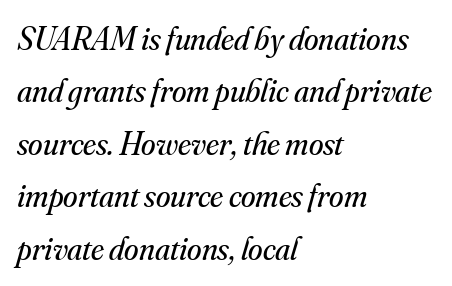
{"serif": "yes", "italic": "yes", "lean": "right", "slant_degrees": 16, "bold": "no", "weight": "regular", "width": "normal", "stroke_contrast": "medium", "x_height": "small", "monospaced": "no", "underline": "no", "align": "left", "line_spacing": "normal", "line_spacing_ratio": 1.59, "letter_spacing": "normal", "letter_spacing_em": 0.0, "glyph_px": 33}
